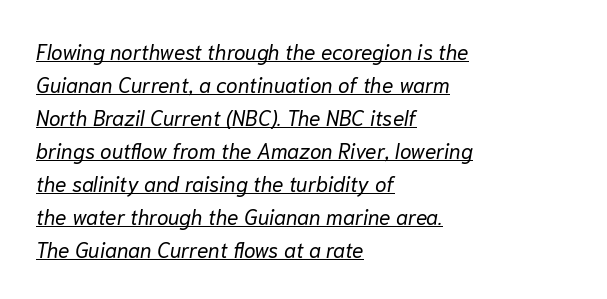
Successive baselines arrive at the customary interval. Line beginnings align vertically; line endings do not. Underline: present. Students, note that the glyphs here touch the page at normal intervals. The glyphs look as if they've been sheared to an angle.
